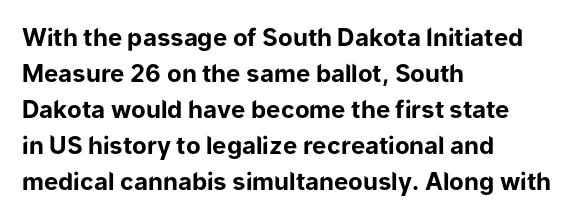
Q: Is the text bold? A: Yes.
Q: Is the text italic (slanted)? A: No, it is upright.
Q: Is the text underlined? A: No.
Q: How is the paragraph aligned? A: Left-aligned.
Q: Is the spacing between letters normal or unusually wide? A: Normal.
Q: Is the spacing between lines tight, normal or loose? A: Normal.
